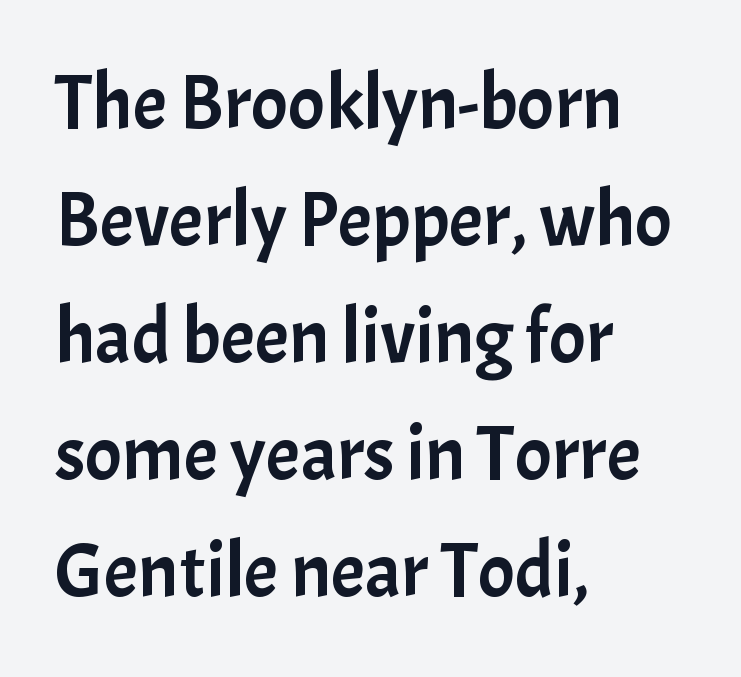
{"serif": "no", "italic": "no", "width": "normal", "stroke_contrast": "low", "x_height": "medium", "monospaced": "no", "underline": "no", "align": "left", "line_spacing": "normal", "line_spacing_ratio": 1.52, "letter_spacing": "normal", "letter_spacing_em": 0.0, "glyph_px": 77}
